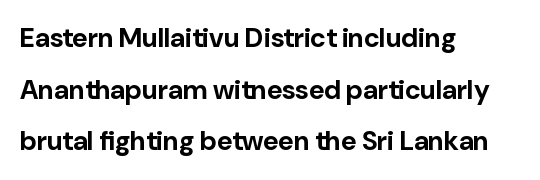
Q: Is the text bold? A: Yes.
Q: Is the text italic (slanted)? A: No, it is upright.
Q: Is the text underlined? A: No.
Q: How is the paragraph aligned? A: Left-aligned.
Q: Is the spacing between letters normal or unusually wide? A: Normal.
Q: Is the spacing between lines tight, normal or loose? A: Loose.
